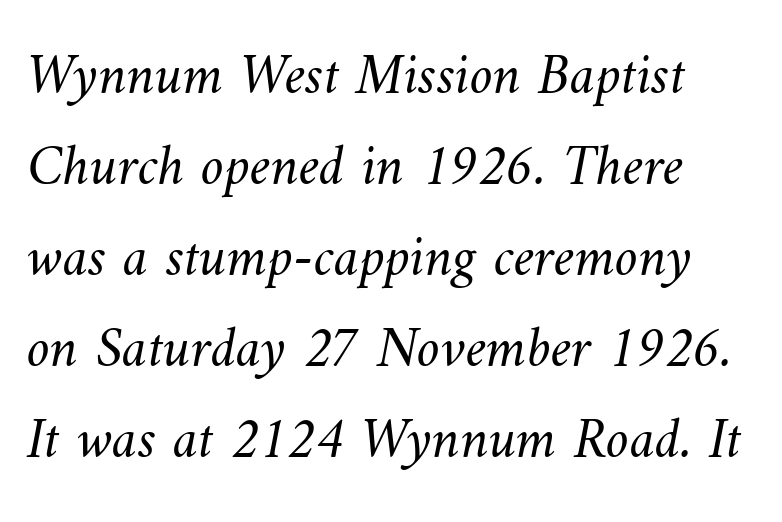
The characters are drawn with everyday or finer stroke widths. Nobody drew a line under any word here. Spacing verdict: proportional, widths tailored to each character. Here the glyphs are tracked normally, forming tight word shapes. The lines sit at an ordinary, default distance from one another.
